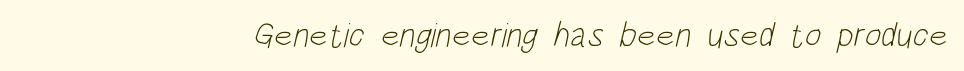
{"serif": "no", "bold": "no", "weight": "light", "width": "condensed", "stroke_contrast": "low", "x_height": "large", "monospaced": "no", "underline": "no", "align": "right", "letter_spacing": "normal", "letter_spacing_em": 0.0, "glyph_px": 35}
